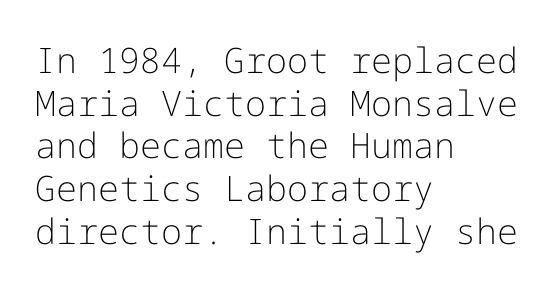
{"serif": "no", "italic": "no", "bold": "no", "weight": "light", "width": "normal", "stroke_contrast": "low", "x_height": "medium", "underline": "no", "align": "left", "line_spacing_ratio": 1.22, "letter_spacing": "normal", "letter_spacing_em": 0.0, "glyph_px": 35}
